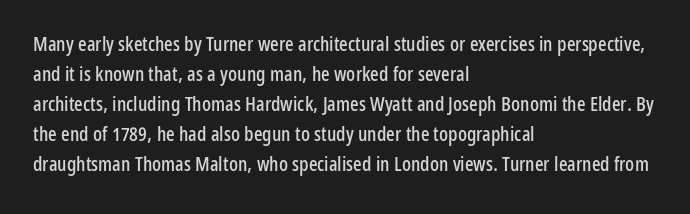
The passage shown has conventional tracking throughout. Is there much room between lines? A standard amount, neither cramped nor airy. This is the regular roman posture of the typeface. Plain, unruled lines of type. Typeset ragged right — the left edge is the straight one.
